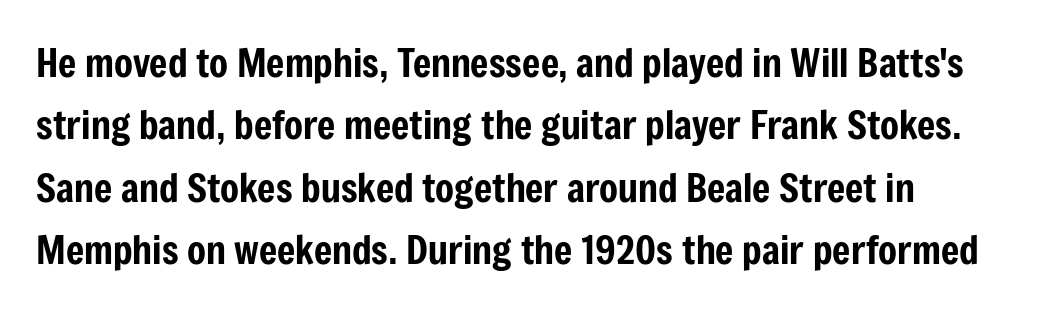
{"serif": "no", "italic": "no", "width": "condensed", "stroke_contrast": "low", "x_height": "medium", "monospaced": "no", "underline": "no", "line_spacing": "normal", "line_spacing_ratio": 1.6, "letter_spacing": "normal", "letter_spacing_em": 0.0, "glyph_px": 39}
